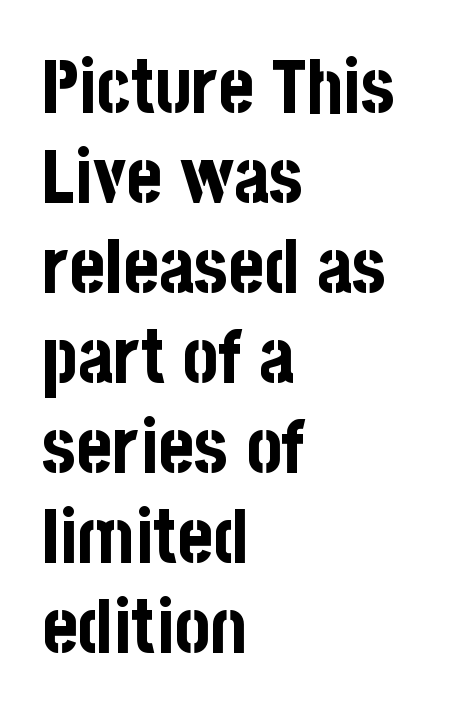
A clean baseline with only descenders dipping below it. This rendering leaves character spacing at its baseline value. Think of a printed novel: that variable character pitch is what you see here. Reading down the block, your eye returns to a fixed left position each line. Upright lettering throughout.
